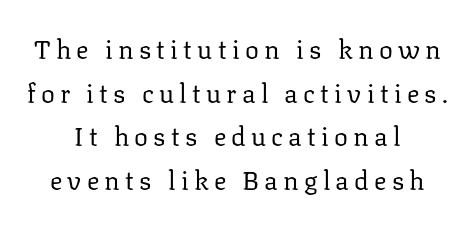
{"italic": "no", "bold": "no", "underline": "no", "align": "center", "line_spacing": "normal", "line_spacing_ratio": 1.68, "letter_spacing": "wide", "letter_spacing_em": 0.2, "glyph_px": 26}
